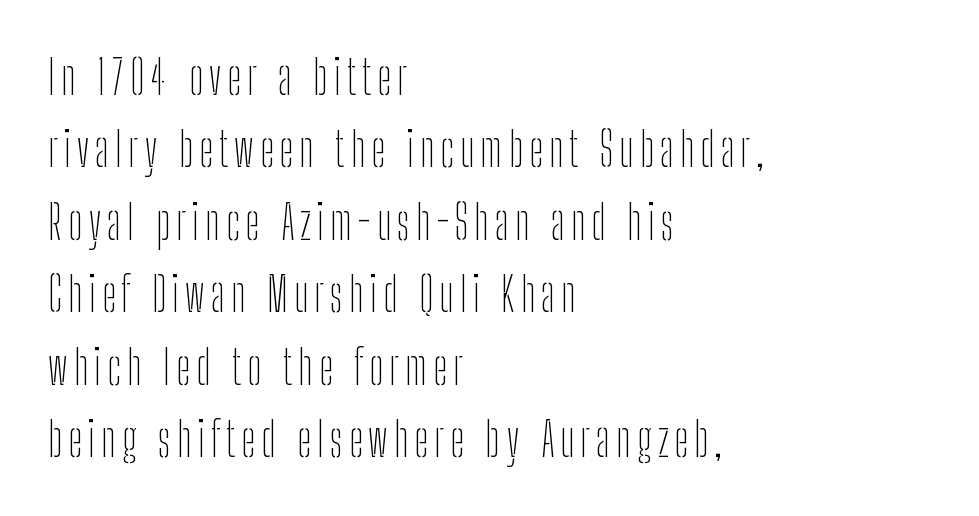
Q: Is the text bold? A: No.
Q: Is the text italic (slanted)? A: No, it is upright.
Q: Is the typeface a serif or a sans-serif typeface? A: Sans-serif.
Q: Is the text underlined? A: No.
Q: How is the paragraph aligned? A: Left-aligned.
Q: Is the spacing between lines tight, normal or loose? A: Normal.
Q: Width (condensed, normal, or wide)? A: Condensed.
Q: Stroke contrast? A: Low.
Q: x-height? A: Medium.
Q: Monospaced? A: No.
